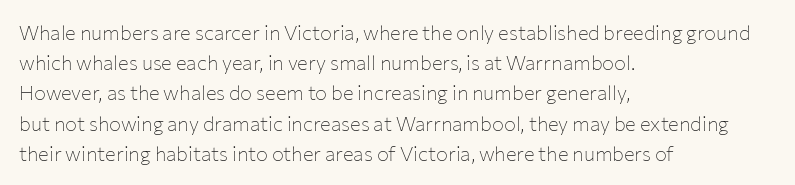
Q: Is the text bold? A: No.
Q: Is the text italic (slanted)? A: No, it is upright.
Q: Is the text underlined? A: No.
Q: How is the paragraph aligned? A: Left-aligned.
Q: Is the spacing between letters normal or unusually wide? A: Normal.
Q: Is the spacing between lines tight, normal or loose? A: Normal.
